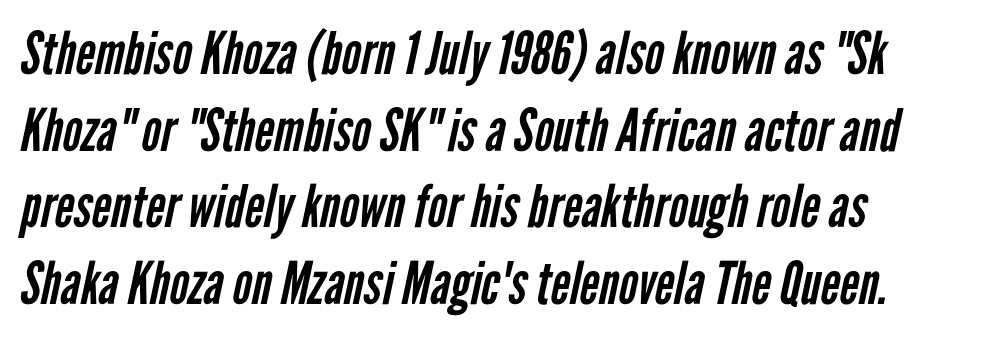
The image shows 59 px regular-weight, condensed sans-serif type; set left-aligned, normal line spacing (1.3x), normal letter spacing, not underlined; low stroke contrast and a medium x-height.
